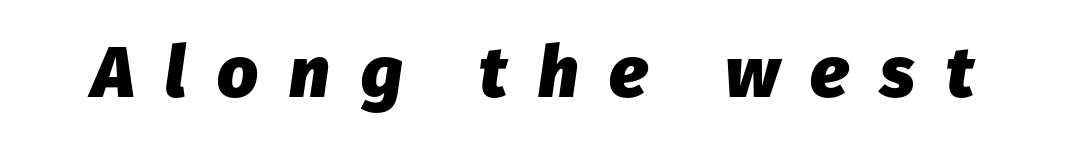
{"italic": "yes", "lean": "right", "slant_degrees": 8, "bold": "yes", "weight": "heavy", "width": "normal", "stroke_contrast": "low", "x_height": "medium", "monospaced": "no", "underline": "no", "letter_spacing": "wide", "letter_spacing_em": 0.43, "glyph_px": 72}
